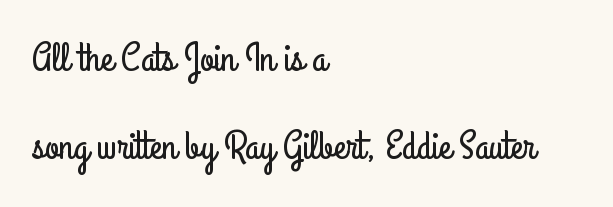
{"serif": "no", "width": "condensed", "stroke_contrast": "low", "x_height": "small", "monospaced": "no", "underline": "no", "align": "left", "line_spacing": "loose", "line_spacing_ratio": 2.2, "letter_spacing": "normal", "letter_spacing_em": 0.0, "glyph_px": 40}
